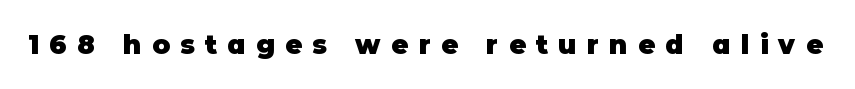
{"italic": "no", "bold": "yes", "underline": "no", "letter_spacing": "wide", "letter_spacing_em": 0.4, "glyph_px": 26}
